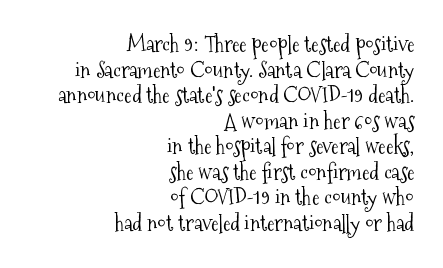
Q: Is the text bold? A: No.
Q: Is the text italic (slanted)? A: No, it is upright.
Q: Is the text underlined? A: No.
Q: How is the paragraph aligned? A: Right-aligned.
Q: Is the spacing between letters normal or unusually wide? A: Normal.
